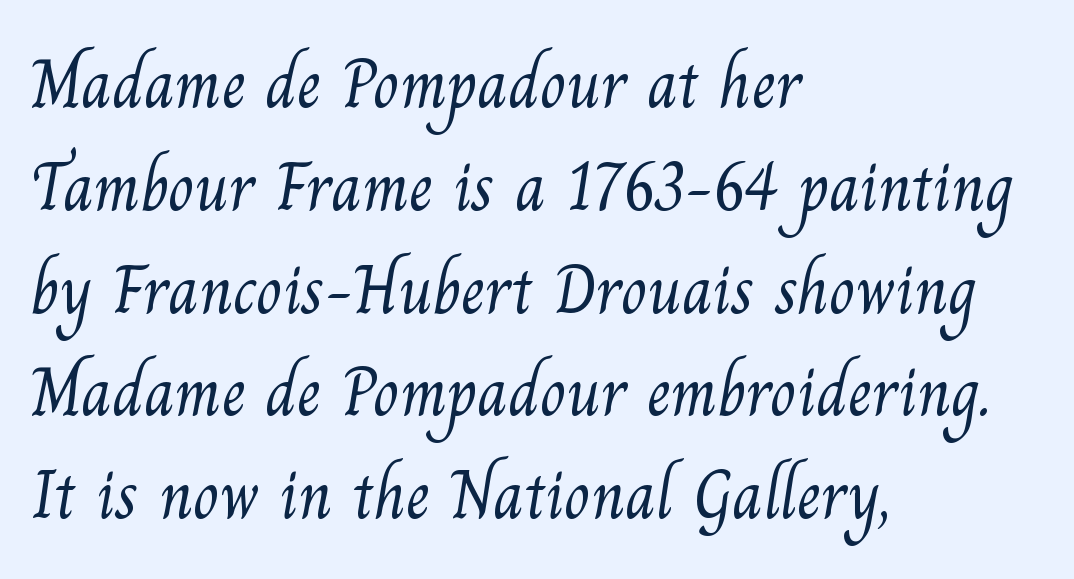
Here the glyphs are tracked normally, forming tight word shapes. This sample has the flowing, uneven cadence of proportional lettering. Letterform terminals end in serifs throughout the passage. Horizontal alignment here is leftward, the default for most running prose. The foot of each line stays bare and open.
